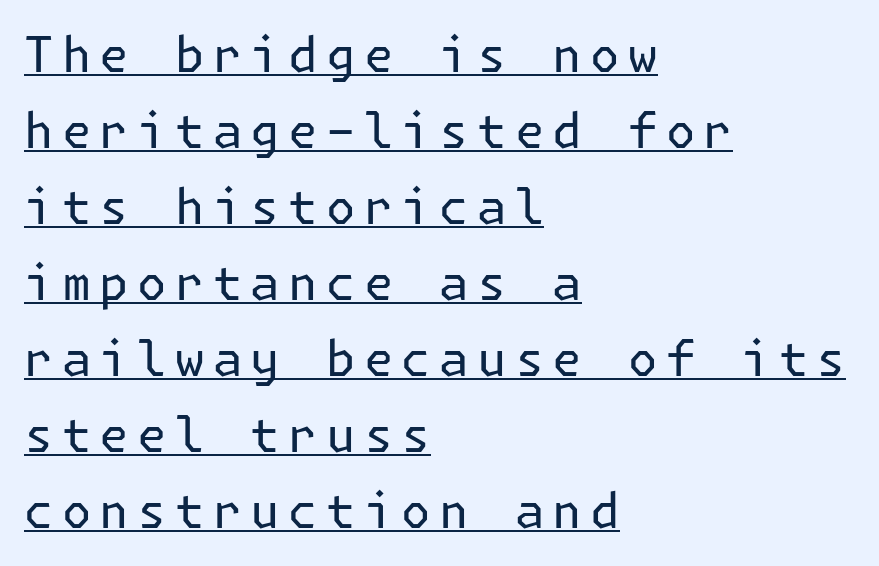
{"serif": "no", "italic": "no", "bold": "no", "weight": "regular", "width": "normal", "stroke_contrast": "low", "x_height": "medium", "underline": "yes", "align": "left", "line_spacing": "normal", "line_spacing_ratio": 1.55, "glyph_px": 49}
